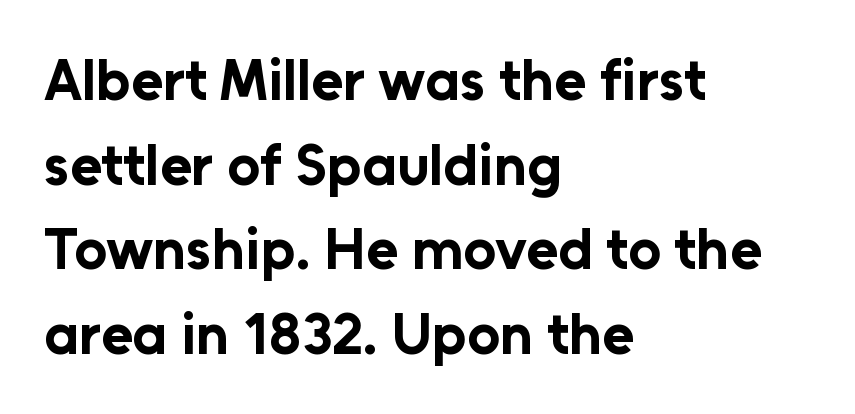
Q: Is the text bold? A: Yes.
Q: Is the text italic (slanted)? A: No, it is upright.
Q: Is the typeface a serif or a sans-serif typeface? A: Sans-serif.
Q: Is the text underlined? A: No.
Q: How is the paragraph aligned? A: Left-aligned.
Q: Is the spacing between letters normal or unusually wide? A: Normal.
Q: Is the spacing between lines tight, normal or loose? A: Normal.
Q: Width (condensed, normal, or wide)? A: Normal.
Q: Stroke contrast? A: Low.
Q: x-height? A: Medium.
Q: Monospaced? A: No.
